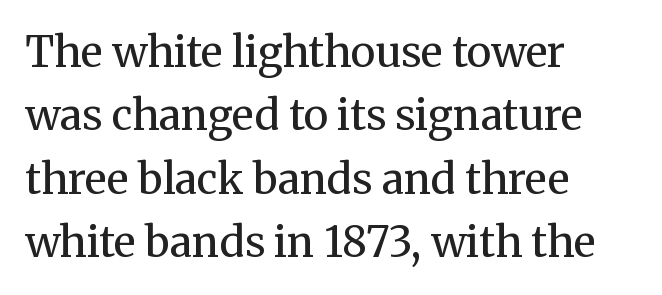
Q: Is the text bold? A: No.
Q: Is the text italic (slanted)? A: No, it is upright.
Q: Is the typeface a serif or a sans-serif typeface? A: Serif.
Q: Is the text underlined? A: No.
Q: How is the paragraph aligned? A: Left-aligned.
Q: Is the spacing between letters normal or unusually wide? A: Normal.
Q: Is the spacing between lines tight, normal or loose? A: Normal.
Q: Width (condensed, normal, or wide)? A: Normal.
Q: Stroke contrast? A: Medium.
Q: x-height? A: Medium.
Q: Monospaced? A: No.
